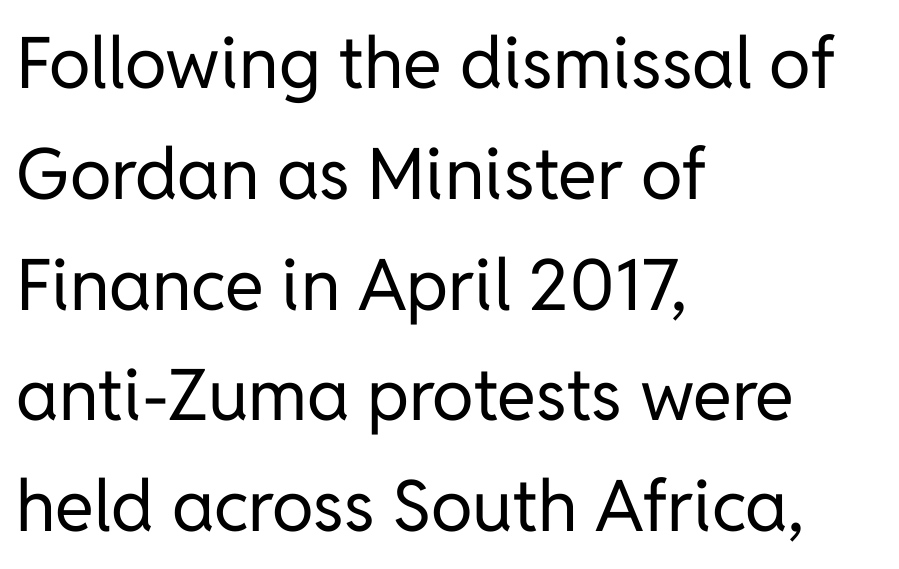
Q: Is the text bold? A: No.
Q: Is the text italic (slanted)? A: No, it is upright.
Q: Is the typeface a serif or a sans-serif typeface? A: Sans-serif.
Q: Is the text underlined? A: No.
Q: How is the paragraph aligned? A: Left-aligned.
Q: Is the spacing between letters normal or unusually wide? A: Normal.
Q: Is the spacing between lines tight, normal or loose? A: Normal.
Q: Width (condensed, normal, or wide)? A: Normal.
Q: Stroke contrast? A: Low.
Q: x-height? A: Medium.
Q: Monospaced? A: No.
